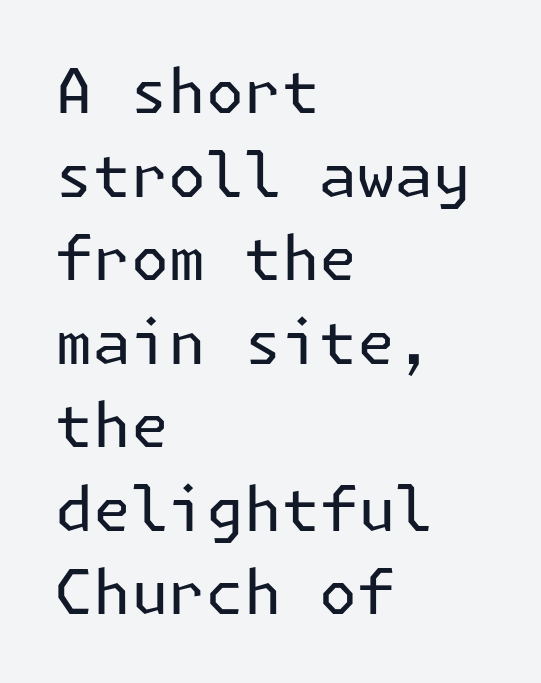
Q: Is the text bold? A: No.
Q: Is the text italic (slanted)? A: No, it is upright.
Q: Is the typeface a serif or a sans-serif typeface? A: Sans-serif.
Q: Is the text underlined? A: No.
Q: How is the paragraph aligned? A: Left-aligned.
Q: Is the spacing between letters normal or unusually wide? A: Normal.
Q: Is the spacing between lines tight, normal or loose? A: Normal.
Q: Width (condensed, normal, or wide)? A: Normal.
Q: Stroke contrast? A: Low.
Q: x-height? A: Medium.
